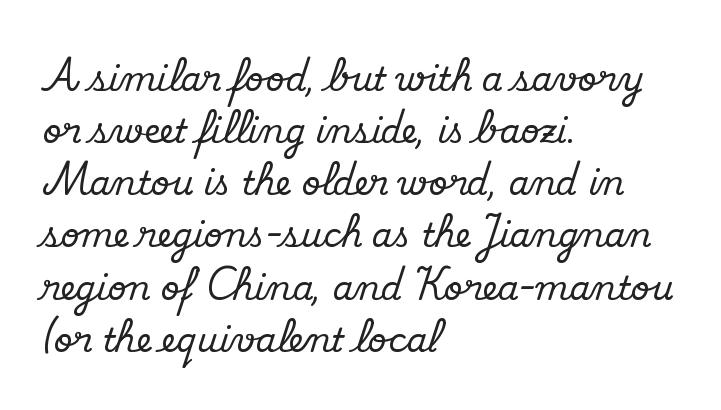
{"serif": "yes", "width": "normal", "stroke_contrast": "medium", "x_height": "small", "monospaced": "no", "underline": "no", "align": "left", "line_spacing": "normal", "line_spacing_ratio": 1.58, "letter_spacing": "normal", "letter_spacing_em": 0.0, "glyph_px": 33}
